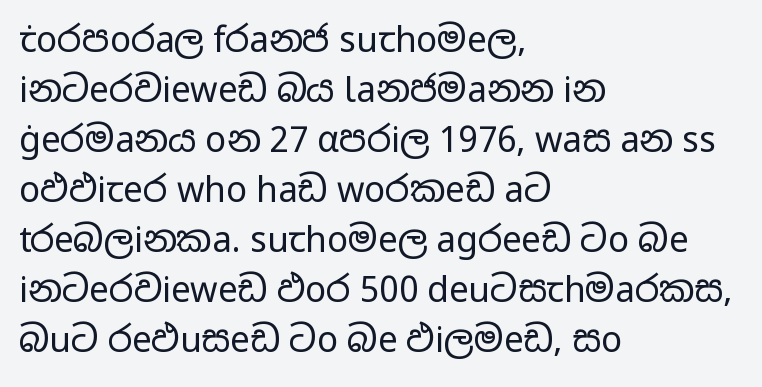
Q: Is the text bold? A: No.
Q: Is the text italic (slanted)? A: No, it is upright.
Q: Is the typeface a serif or a sans-serif typeface? A: Sans-serif.
Q: Is the text underlined? A: No.
Q: How is the paragraph aligned? A: Left-aligned.
Q: Is the spacing between letters normal or unusually wide? A: Normal.
Q: Is the spacing between lines tight, normal or loose? A: Normal.
Q: Width (condensed, normal, or wide)? A: Wide.
Q: Stroke contrast? A: Low.
Q: x-height? A: Medium.
Q: Monospaced? A: No.
